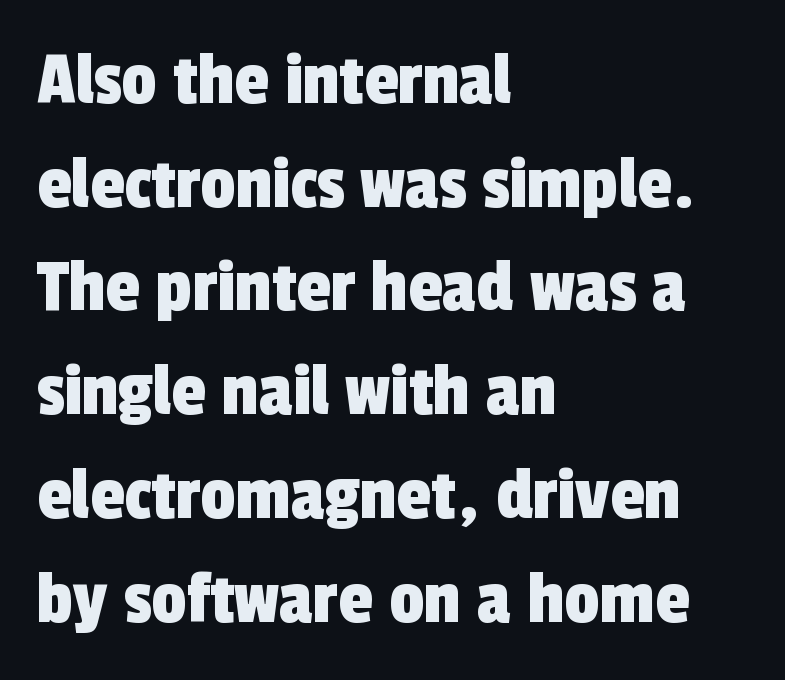
Q: Is the typeface a serif or a sans-serif typeface? A: Sans-serif.
Q: Is the text underlined? A: No.
Q: How is the paragraph aligned? A: Left-aligned.
Q: Is the spacing between letters normal or unusually wide? A: Normal.
Q: Is the spacing between lines tight, normal or loose? A: Normal.
Q: Width (condensed, normal, or wide)? A: Condensed.
Q: x-height? A: Medium.
Q: Monospaced? A: No.
